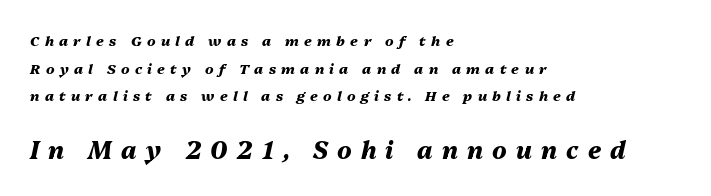
{"italic": "yes", "lean": "right", "slant_degrees": 13, "bold": "yes", "underline": "no", "align": "left", "line_spacing": "loose", "line_spacing_ratio": 1.97, "letter_spacing": "wide", "letter_spacing_em": 0.38, "larger_block": "second", "size_ratio": 1.71, "glyph_px": 24}
